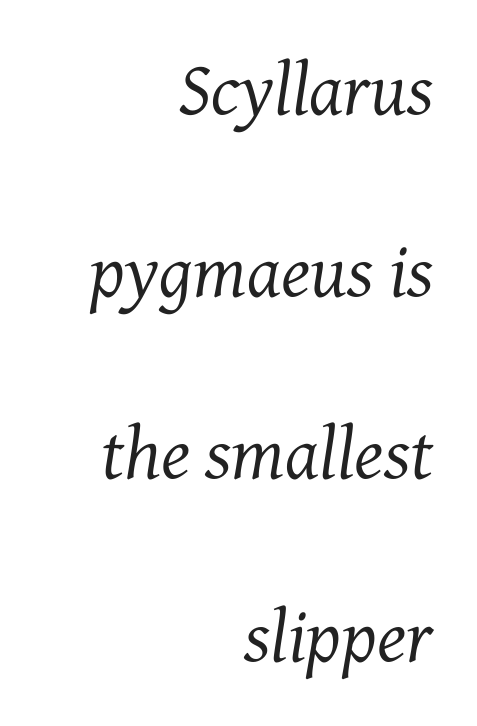
The image shows 75 px regular-weight serif type, italic (leaning right); set right-aligned, loose line spacing (2.43x), normal letter spacing, not underlined; medium stroke contrast and a medium x-height.
